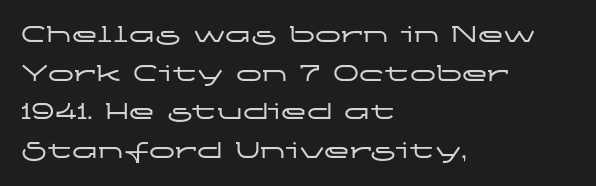
{"italic": "no", "underline": "no", "align": "left", "line_spacing": "normal", "line_spacing_ratio": 1.49, "letter_spacing": "normal", "letter_spacing_em": 0.0, "glyph_px": 26}
